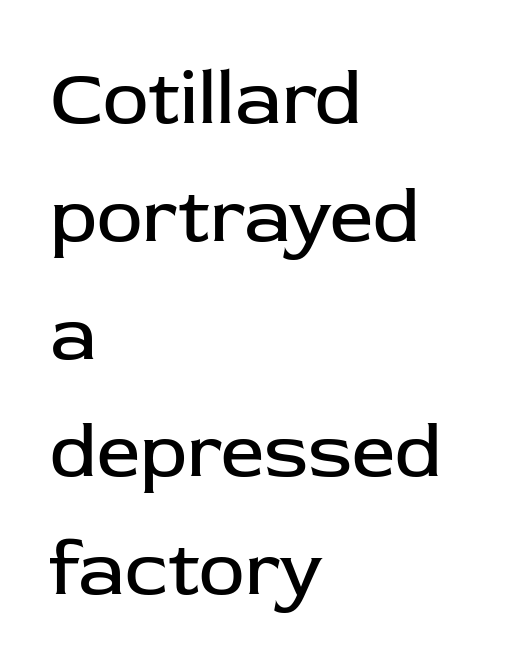
The image shows 77 px regular-weight sans-serif type, upright; set left-aligned, normal line spacing (1.53x), normal letter spacing, not underlined; low stroke contrast and a medium x-height.
